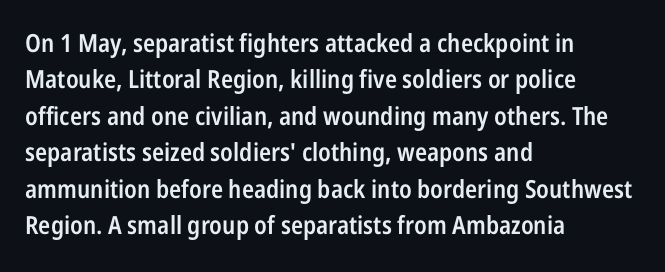
A somewhat darkened texture: the type is semibold rather than bold. If you drew a ruler down the left edge, every line would touch it. The zone under the glyphs is completely vacant. Ascenders rise straight up at ninety degrees. Caption: standard tracking, unaltered. Each new line begins a customary step beneath the previous one.
